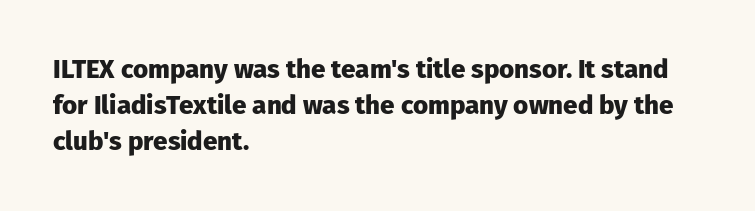
Q: Is the text bold? A: Yes.
Q: Is the text italic (slanted)? A: No, it is upright.
Q: Is the text underlined? A: No.
Q: How is the paragraph aligned? A: Left-aligned.
Q: Is the spacing between letters normal or unusually wide? A: Normal.
Q: Is the spacing between lines tight, normal or loose? A: Normal.
